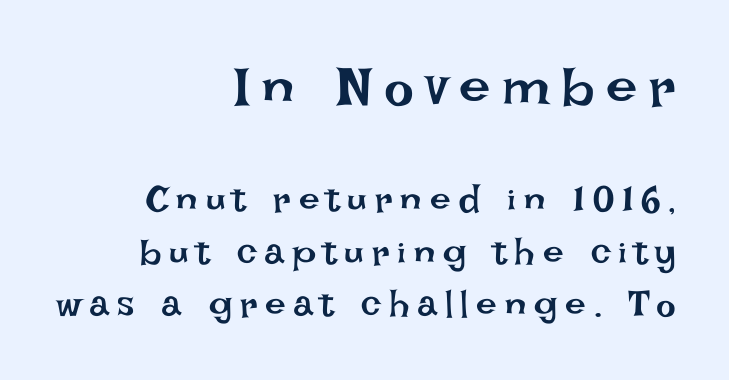
{"italic": "no", "bold": "no", "weight": "regular", "width": "normal", "stroke_contrast": "low", "x_height": "large", "monospaced": "no", "underline": "no", "align": "right", "line_spacing": "normal", "line_spacing_ratio": 1.42, "letter_spacing": "wide", "letter_spacing_em": 0.21, "larger_block": "first", "size_ratio": 1.51, "glyph_px": 56}
